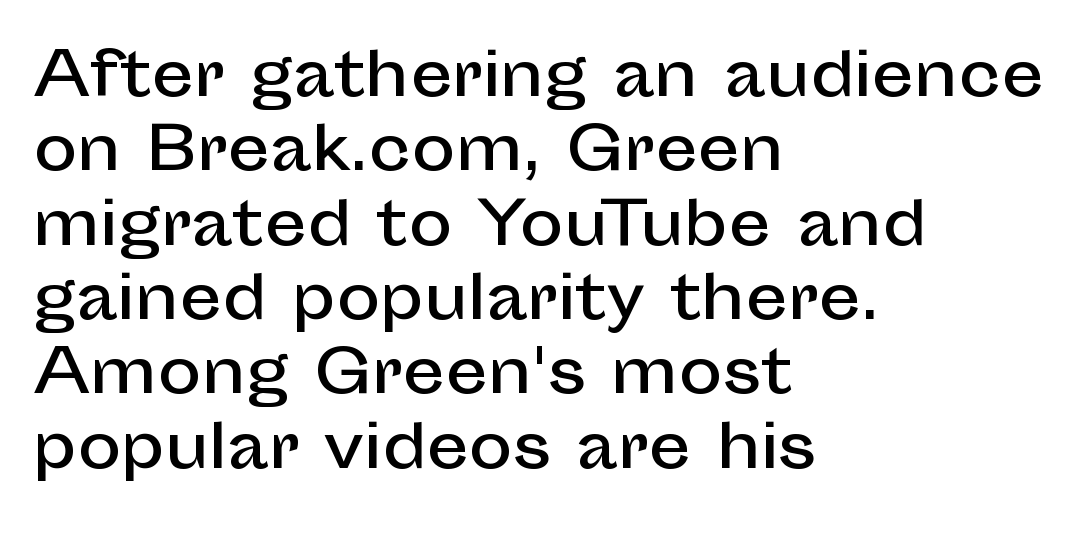
{"serif": "no", "italic": "no", "width": "normal", "stroke_contrast": "low", "x_height": "medium", "monospaced": "no", "underline": "no", "align": "left", "line_spacing": "normal", "line_spacing_ratio": 1.26, "letter_spacing": "normal", "letter_spacing_em": 0.0, "glyph_px": 59}
